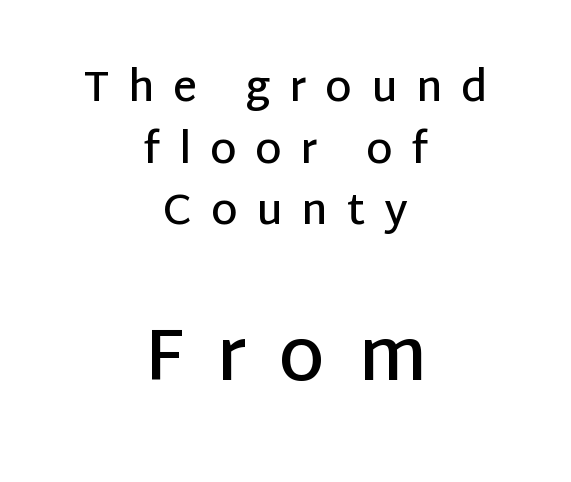
Weight check: semibold — heavier than regular, not quite bold. Reading down the column, the eye jumps a familiar distance to each next line. The string is rendered with underlining switched off. There is plenty of visible air inserted between adjacent glyphs. Centered paragraph, ragged on both sides.
